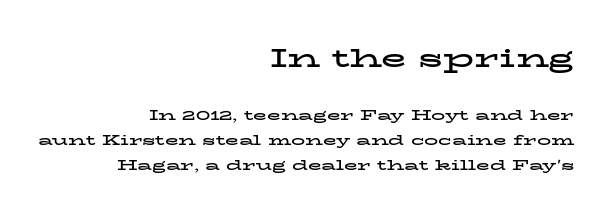
{"italic": "no", "bold": "yes", "underline": "no", "align": "right", "line_spacing_ratio": 1.79, "letter_spacing": "normal", "letter_spacing_em": 0.0, "larger_block": "first", "size_ratio": 1.86, "glyph_px": 26}
